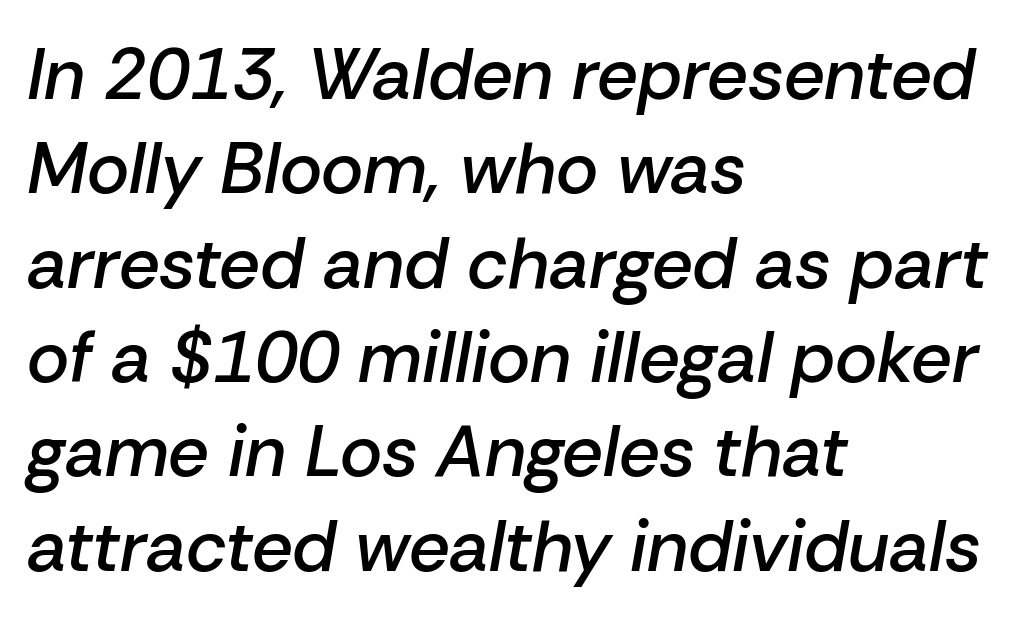
The image shows 72 px semibold type, italic (leaning right); set left-aligned, normal line spacing (1.31x), normal letter spacing, not underlined; low stroke contrast and a medium x-height.
